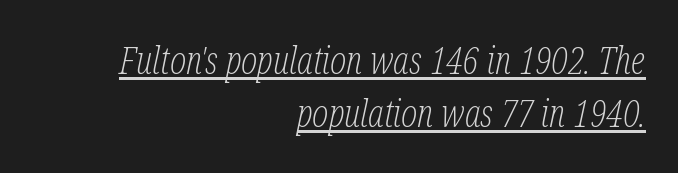
Q: Is the text bold? A: No.
Q: Is the text italic (slanted)? A: Yes, it leans right by about 12 degrees.
Q: Is the typeface a serif or a sans-serif typeface? A: Serif.
Q: Is the text underlined? A: Yes.
Q: How is the paragraph aligned? A: Right-aligned.
Q: Is the spacing between letters normal or unusually wide? A: Normal.
Q: Is the spacing between lines tight, normal or loose? A: Normal.
Q: Width (condensed, normal, or wide)? A: Condensed.
Q: Stroke contrast? A: Low.
Q: x-height? A: Medium.
Q: Monospaced? A: No.
